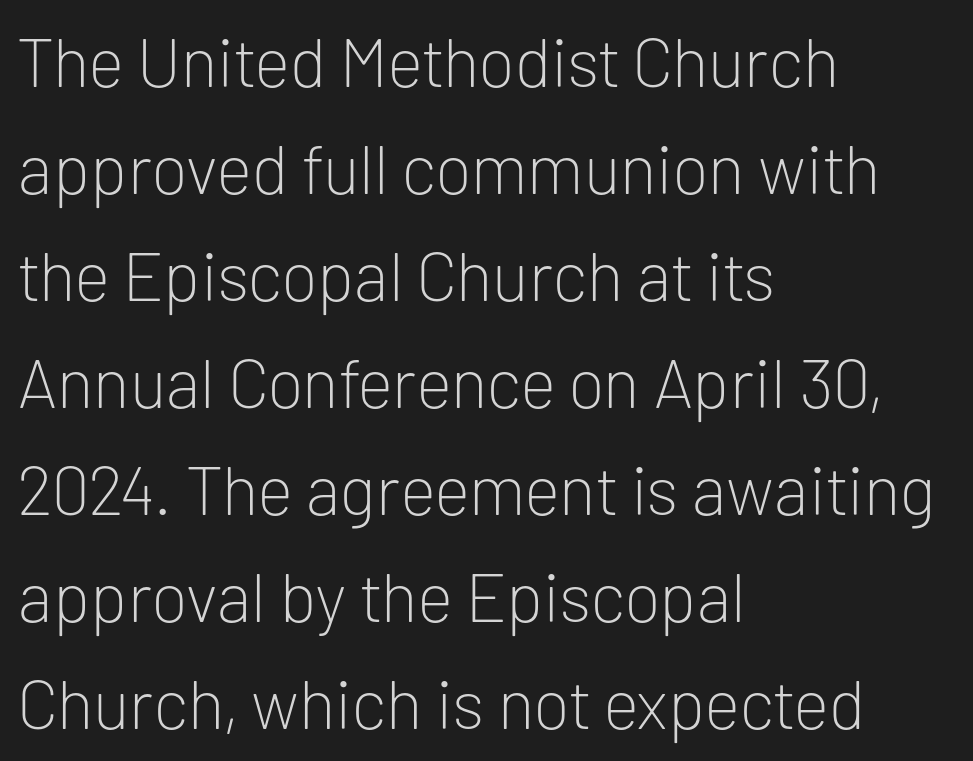
{"serif": "no", "italic": "no", "bold": "no", "weight": "light", "width": "normal", "stroke_contrast": "low", "x_height": "medium", "monospaced": "no", "underline": "no", "align": "left", "line_spacing": "normal", "line_spacing_ratio": 1.55, "letter_spacing": "normal", "letter_spacing_em": 0.0, "glyph_px": 69}
